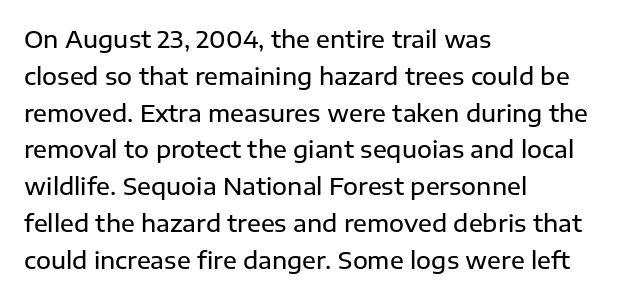
{"italic": "no", "bold": "semi", "underline": "no", "align": "left", "line_spacing": "normal", "line_spacing_ratio": 1.6, "letter_spacing": "normal", "letter_spacing_em": 0.0, "glyph_px": 23}
